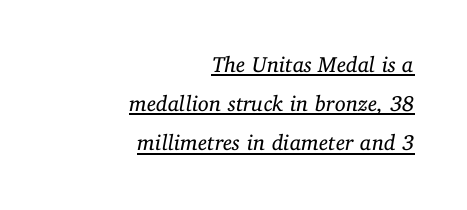
{"italic": "yes", "lean": "right", "slant_degrees": 11, "bold": "no", "underline": "yes", "align": "right", "line_spacing_ratio": 1.78, "letter_spacing": "normal", "letter_spacing_em": 0.0, "glyph_px": 22}
